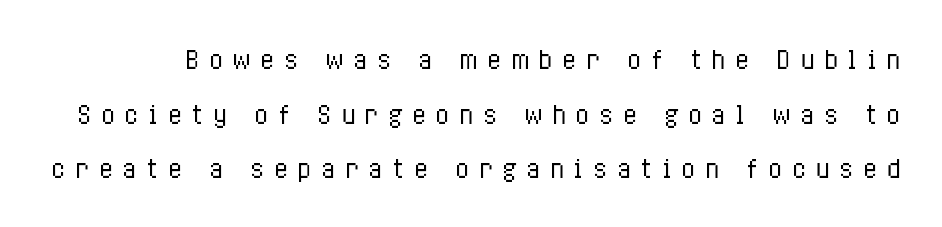
{"italic": "no", "bold": "no", "underline": "no", "line_spacing": "loose", "line_spacing_ratio": 2.28, "letter_spacing": "wide", "letter_spacing_em": 0.38, "glyph_px": 24}
